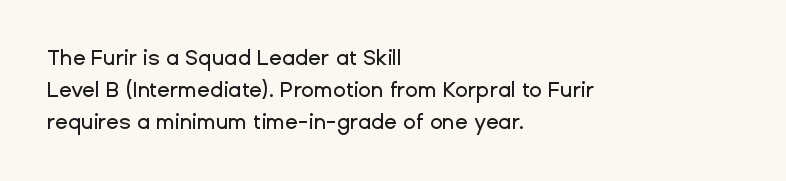
Q: Is the text italic (slanted)? A: No, it is upright.
Q: Is the text underlined? A: No.
Q: How is the paragraph aligned? A: Left-aligned.
Q: Is the spacing between letters normal or unusually wide? A: Normal.
Q: Is the spacing between lines tight, normal or loose? A: Normal.
